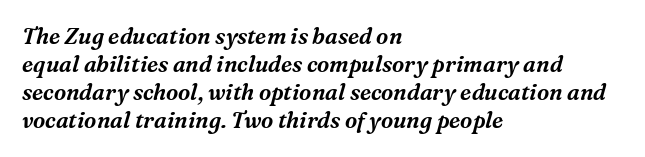
The image shows 22 px text type, italic (leaning right); set left-aligned, normal line spacing (1.28x), normal letter spacing, not underlined.
